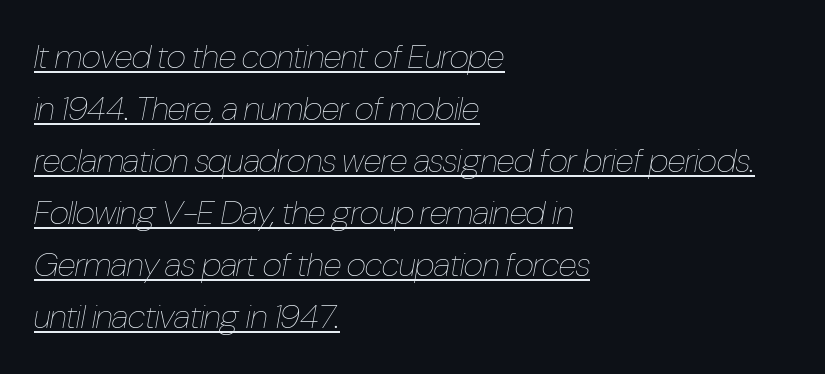
{"italic": "yes", "lean": "right", "slant_degrees": 10, "bold": "no", "weight": "thin", "width": "condensed", "stroke_contrast": "low", "x_height": "medium", "monospaced": "no", "underline": "yes", "align": "left", "line_spacing": "normal", "line_spacing_ratio": 1.53, "letter_spacing": "normal", "letter_spacing_em": 0.0, "glyph_px": 34}
